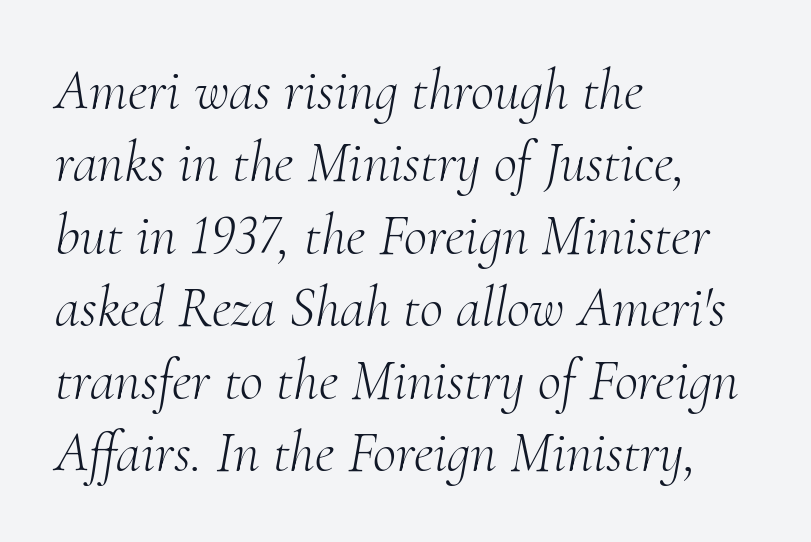
Q: Is the text bold? A: No.
Q: Is the text italic (slanted)? A: Yes, it leans right by about 10 degrees.
Q: Is the typeface a serif or a sans-serif typeface? A: Serif.
Q: Is the text underlined? A: No.
Q: How is the paragraph aligned? A: Left-aligned.
Q: Is the spacing between letters normal or unusually wide? A: Normal.
Q: Is the spacing between lines tight, normal or loose? A: Normal.
Q: Width (condensed, normal, or wide)? A: Normal.
Q: Stroke contrast? A: Medium.
Q: x-height? A: Small.
Q: Monospaced? A: No.
